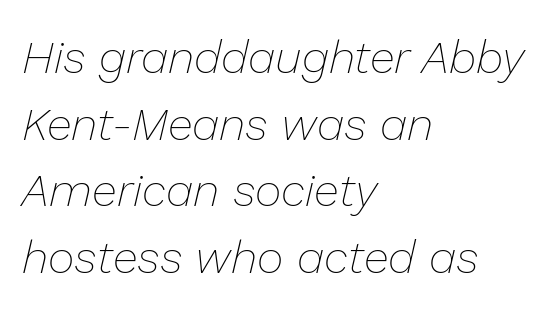
Descenders hang freely into open space. Compared with a typical body face, this is equally light or lighter still. These lines were composed using italics. Note the varied advance widths — an 'i' is clearly narrower than an 'm'. A student would call this left alignment; a typographer would say flush left, rag right. Is there much room between lines? A standard amount, neither cramped nor airy.
